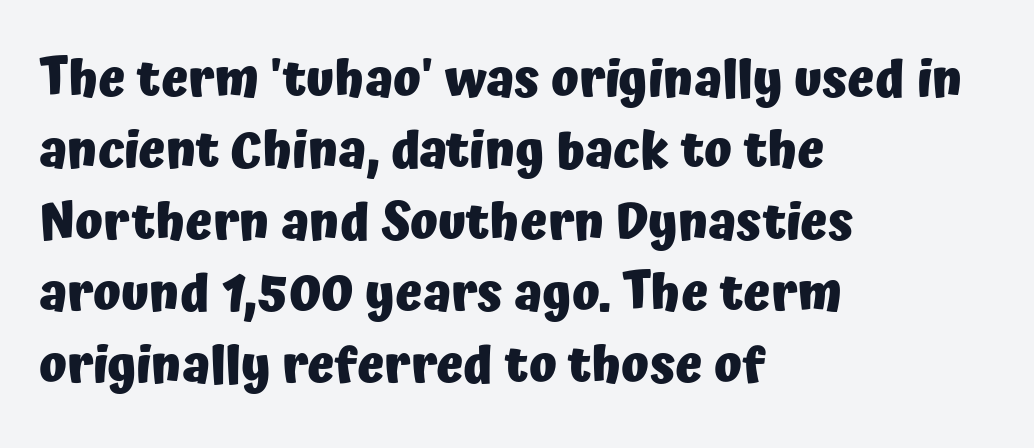
{"serif": "no", "italic": "no", "bold": "yes", "weight": "heavy", "width": "normal", "stroke_contrast": "low", "x_height": "medium", "monospaced": "no", "underline": "no", "align": "left", "line_spacing": "normal", "line_spacing_ratio": 1.4, "letter_spacing": "normal", "letter_spacing_em": 0.0, "glyph_px": 51}
